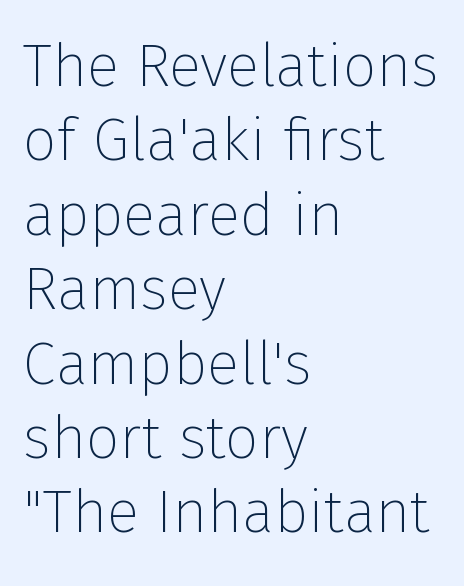
The image shows 60 px thin sans-serif type, upright; set left-aligned, line spacing 1.24x, normal letter spacing, not underlined; low stroke contrast and a medium x-height.
